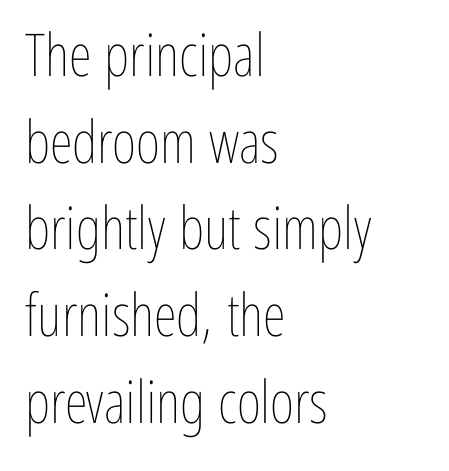
The image shows 59 px thin, condensed type, upright; set left-aligned, normal line spacing (1.47x), normal letter spacing, not underlined; low stroke contrast and a medium x-height.
